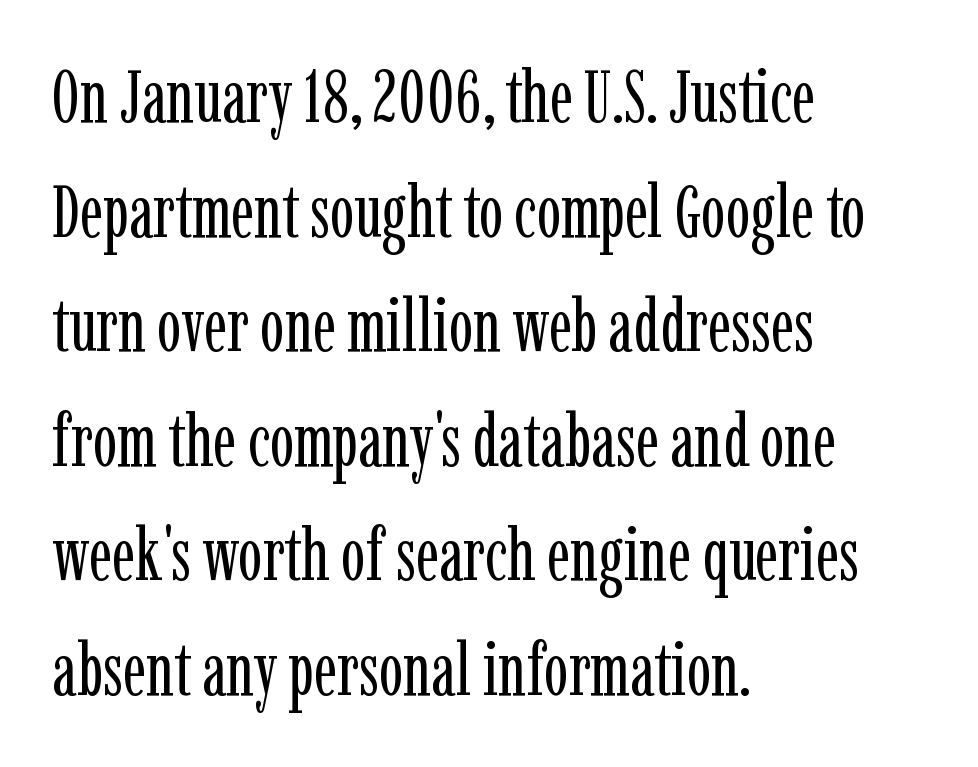
{"serif": "yes", "italic": "no", "bold": "no", "weight": "regular", "width": "condensed", "stroke_contrast": "low", "x_height": "medium", "monospaced": "no", "underline": "no", "align": "left", "line_spacing": "normal", "line_spacing_ratio": 1.57, "letter_spacing": "normal", "letter_spacing_em": 0.0, "glyph_px": 73}
